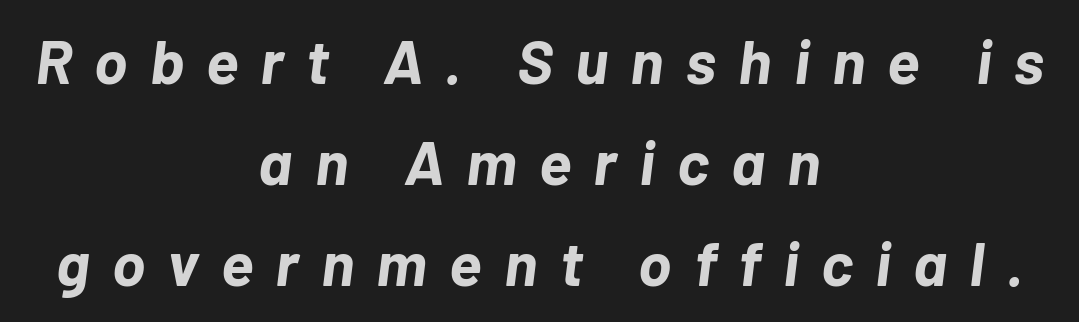
{"italic": "yes", "lean": "right", "slant_degrees": 7, "bold": "yes", "weight": "bold", "width": "normal", "stroke_contrast": "low", "x_height": "medium", "monospaced": "no", "underline": "no", "align": "center", "line_spacing": "normal", "line_spacing_ratio": 1.63, "letter_spacing": "wide", "letter_spacing_em": 0.36, "glyph_px": 62}
